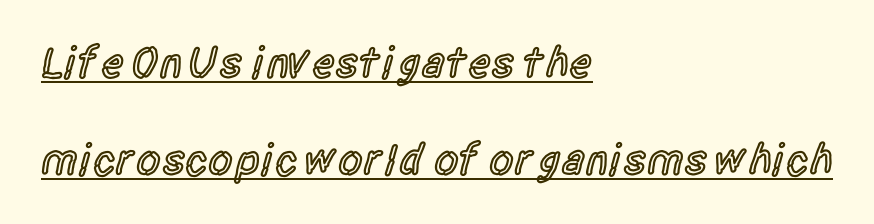
The image shows 44 px semibold, condensed sans-serif type; set left-aligned, loose line spacing (2.2x), normal letter spacing, underlined; a large x-height.
